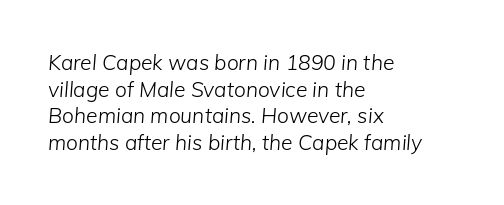
Q: Is the text bold? A: No.
Q: Is the text italic (slanted)? A: Yes, it leans right by about 5 degrees.
Q: Is the text underlined? A: No.
Q: How is the paragraph aligned? A: Left-aligned.
Q: Is the spacing between letters normal or unusually wide? A: Normal.
Q: Is the spacing between lines tight, normal or loose? A: Normal.
